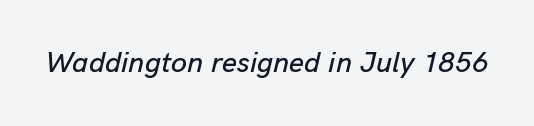
{"italic": "yes", "lean": "right", "slant_degrees": 13, "width": "normal", "stroke_contrast": "low", "x_height": "medium", "monospaced": "no", "underline": "no", "letter_spacing": "normal", "letter_spacing_em": 0.0, "glyph_px": 29}
